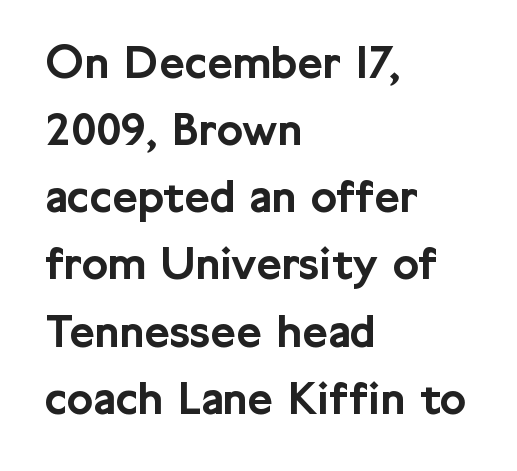
A roman cut, with each character standing at attention. Think of a printed novel: that variable character pitch is what you see here. Just letters on the line, the space beneath them empty. There is no visible air inserted between adjacent glyphs. Regarding serifs, this sample does without them. Leftover space on each line is placed entirely after the last word.
